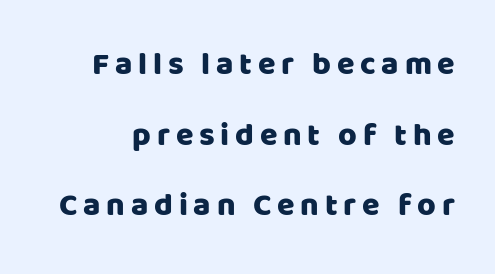
{"serif": "no", "italic": "no", "width": "normal", "stroke_contrast": "low", "x_height": "large", "monospaced": "no", "underline": "no", "line_spacing": "loose", "line_spacing_ratio": 2.21, "glyph_px": 32}
